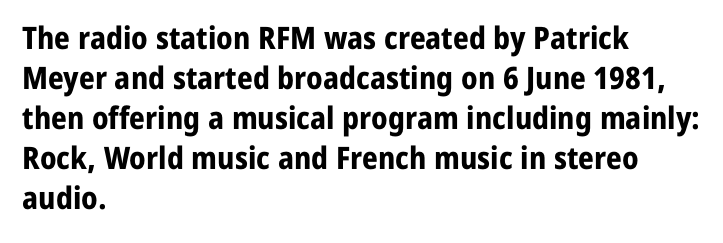
The image shows 31 px bold sans-serif type, upright; set left-aligned, normal line spacing (1.29x), normal letter spacing, not underlined; low stroke contrast and a medium x-height.
